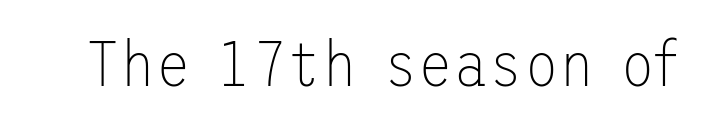
The typesetting does not lean heavy: it is not bold. Is the letter spacing exaggerated? No — it looks like the ordinary default. Unlike italic type, these characters show no tilt at all. Words float on clear page, feet unadorned. Stroke terminals: plain, sans-serif.
